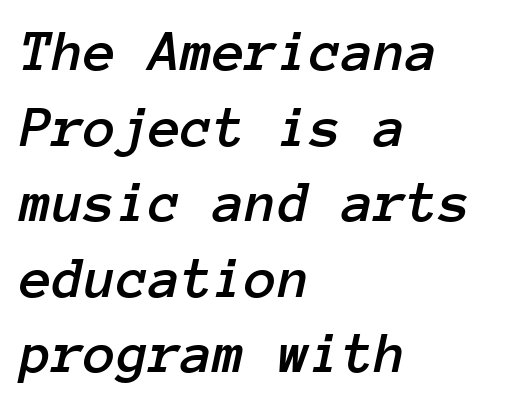
Q: Is the text italic (slanted)? A: Yes, it leans right by about 12 degrees.
Q: Is the text underlined? A: No.
Q: How is the paragraph aligned? A: Left-aligned.
Q: Is the spacing between letters normal or unusually wide? A: Normal.
Q: Is the spacing between lines tight, normal or loose? A: Normal.
Q: Width (condensed, normal, or wide)? A: Normal.
Q: Stroke contrast? A: Low.
Q: x-height? A: Medium.
Q: Monospaced? A: Yes.
